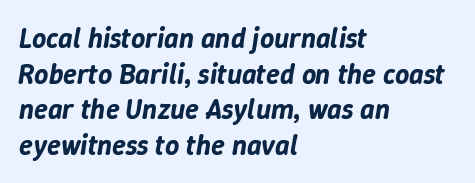
The image shows 28 px text type, italic (leaning right); set left-aligned, normal line spacing (1.27x), normal letter spacing, not underlined; low stroke contrast and a medium x-height.
